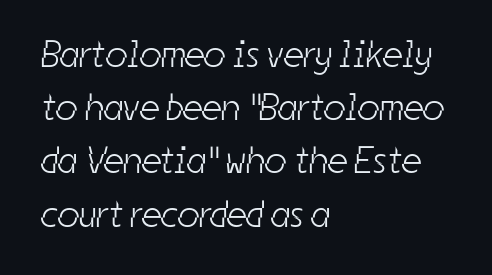
The image shows 38 px light, condensed sans-serif type; set left-aligned, normal line spacing (1.4x), normal letter spacing, not underlined; low stroke contrast and a medium x-height.
